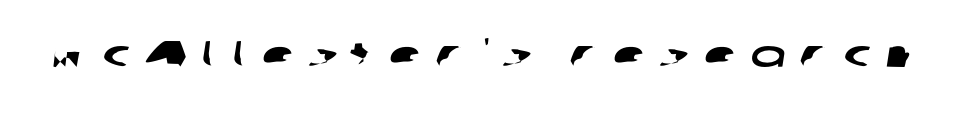
In terms of letterform style, serifs are entirely absent. Letter spacing: wide. Descenders are the only things crossing below the line. This sample has the flowing, uneven cadence of proportional lettering.
